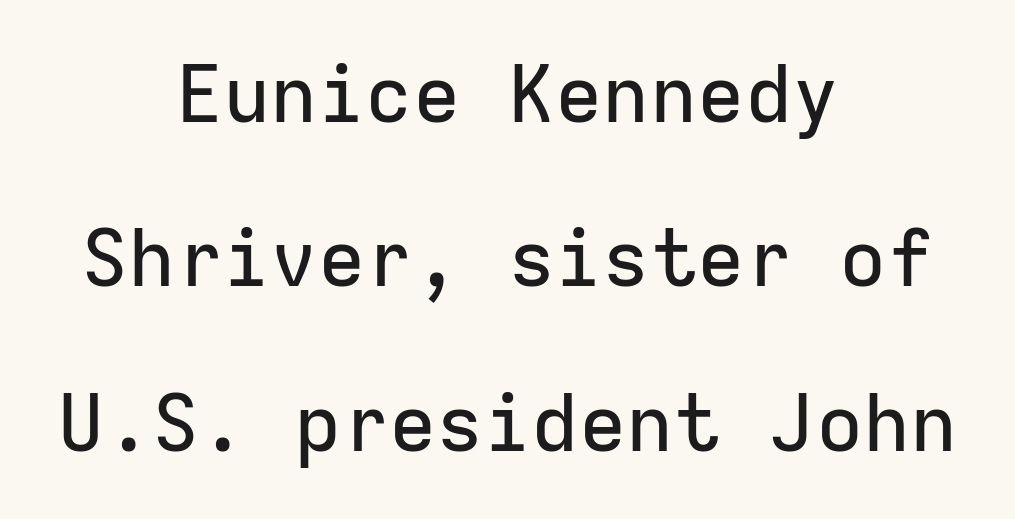
{"serif": "no", "italic": "no", "width": "normal", "stroke_contrast": "low", "x_height": "medium", "monospaced": "yes", "underline": "no", "align": "center", "line_spacing": "loose", "line_spacing_ratio": 2.08, "letter_spacing": "normal", "letter_spacing_em": 0.0, "glyph_px": 79}
